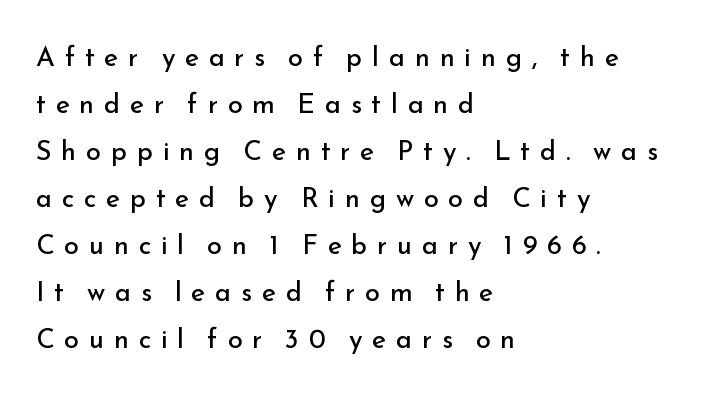
The image shows 27 px text type, upright; set left-aligned, line spacing 1.74x, unusually wide letter spacing (+0.36 em), not underlined.
